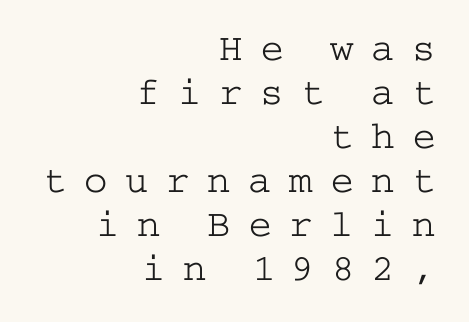
The image shows 39 px light, wide serif type, upright; set right-aligned, tight line spacing (1.13x), unusually wide letter spacing (+0.45 em), not underlined; low stroke contrast and a medium x-height.
